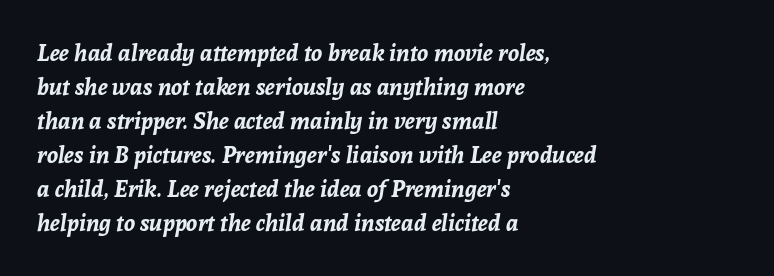
{"italic": "yes", "lean": "right", "slant_degrees": 8, "bold": "yes", "underline": "no", "align": "left", "line_spacing": "normal", "line_spacing_ratio": 1.48, "letter_spacing": "normal", "letter_spacing_em": 0.0, "glyph_px": 23}
